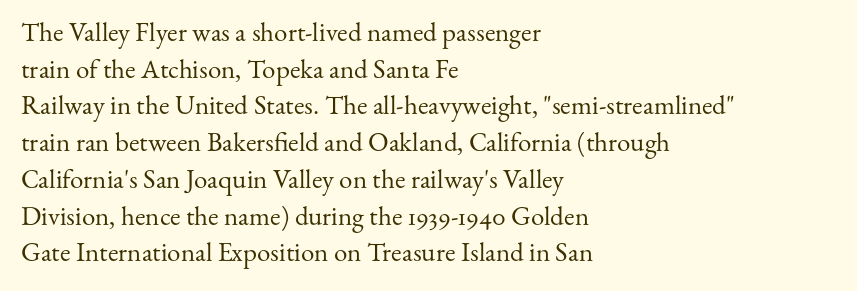
Q: Is the text bold? A: No.
Q: Is the text italic (slanted)? A: No, it is upright.
Q: Is the text underlined? A: No.
Q: How is the paragraph aligned? A: Left-aligned.
Q: Is the spacing between letters normal or unusually wide? A: Normal.
Q: Is the spacing between lines tight, normal or loose? A: Normal.
